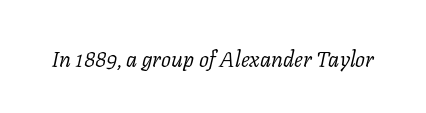
The horizontal fit of the characters is conventional and even. The typography opts for an oblique posture over an upright one. Underline: absent. Letters have the restrained weight of plain body copy at most.
